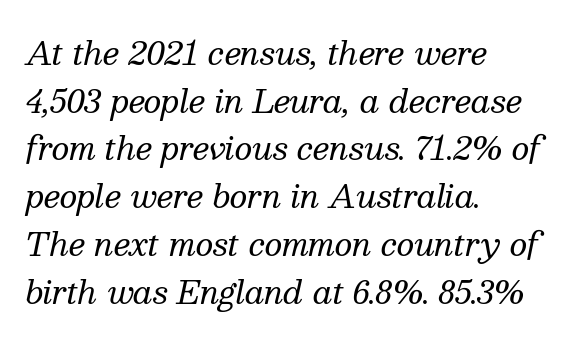
{"serif": "yes", "italic": "yes", "lean": "right", "slant_degrees": 13, "bold": "no", "weight": "regular", "width": "normal", "stroke_contrast": "medium", "x_height": "medium", "monospaced": "no", "underline": "no", "align": "left", "line_spacing": "normal", "line_spacing_ratio": 1.54, "letter_spacing": "normal", "letter_spacing_em": 0.0, "glyph_px": 31}
